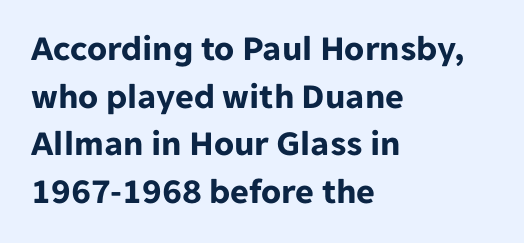
{"serif": "no", "italic": "no", "bold": "yes", "weight": "bold", "width": "normal", "stroke_contrast": "low", "x_height": "medium", "monospaced": "no", "underline": "no", "align": "left", "line_spacing": "normal", "line_spacing_ratio": 1.32, "letter_spacing": "normal", "letter_spacing_em": 0.0, "glyph_px": 36}
